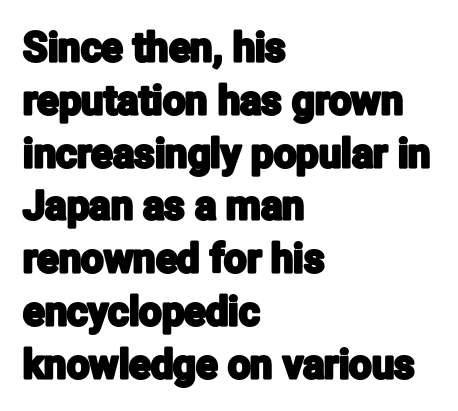
Note the varied advance widths — an 'i' is clearly narrower than an 'm'. Descenders are the only things crossing below the line. Honestly, the letter spacing is just normal — you wouldn't notice it. The font family rendered here belongs to the sans-serif group. Teacher's note: observe the even left margin — that is flush-left alignment. Designer's note — italics off, roman on.
